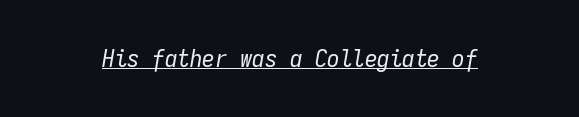
The image shows 25 px text type, italic (leaning right); set normal letter spacing, underlined.
